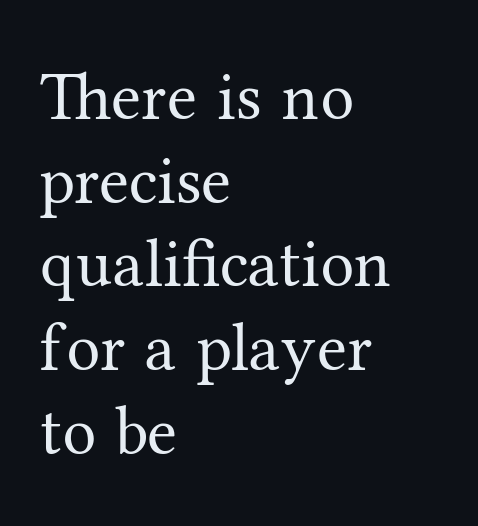
{"serif": "yes", "italic": "no", "bold": "no", "weight": "regular", "width": "normal", "stroke_contrast": "medium", "x_height": "medium", "monospaced": "no", "underline": "no", "align": "left", "line_spacing_ratio": 1.23, "letter_spacing": "normal", "letter_spacing_em": 0.0, "glyph_px": 68}
